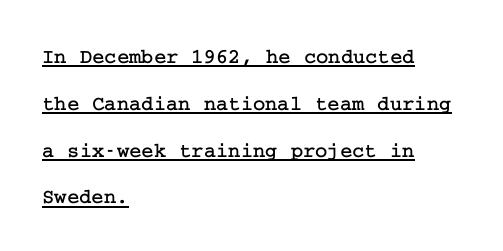
Q: Is the text italic (slanted)? A: No, it is upright.
Q: Is the text underlined? A: Yes.
Q: How is the paragraph aligned? A: Left-aligned.
Q: Is the spacing between letters normal or unusually wide? A: Normal.
Q: Is the spacing between lines tight, normal or loose? A: Loose.
